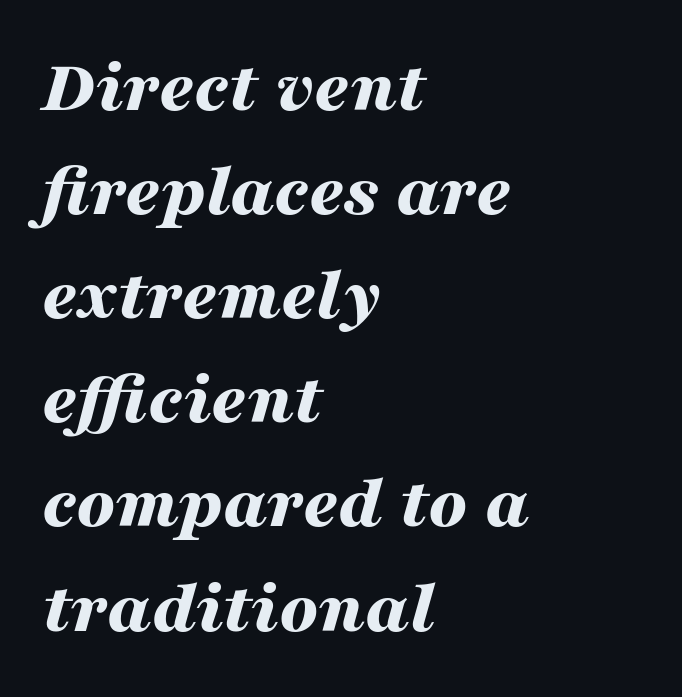
The image shows 76 px bold, wide type, italic (leaning right); set left-aligned, normal line spacing (1.37x), normal letter spacing, not underlined; medium stroke contrast and a medium x-height.
